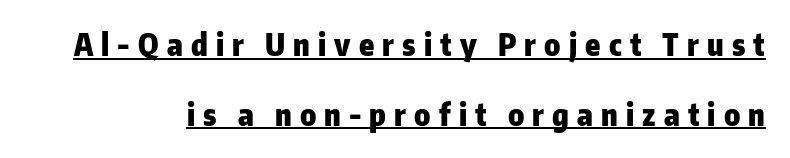
The image shows 30 px heavy sans-serif type, upright; set loose line spacing (2.32x), unusually wide letter spacing (+0.27 em), underlined; low stroke contrast and a medium x-height.
